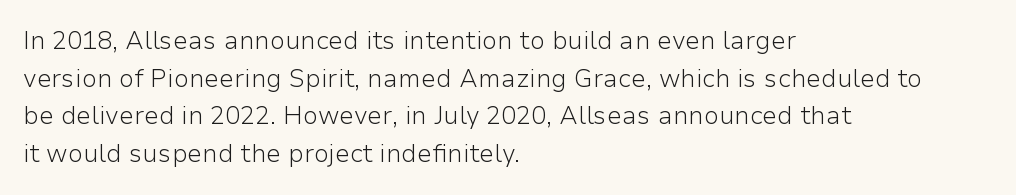
{"italic": "no", "bold": "no", "underline": "no", "align": "left", "line_spacing": "normal", "line_spacing_ratio": 1.51, "letter_spacing": "normal", "letter_spacing_em": 0.0, "glyph_px": 25}
